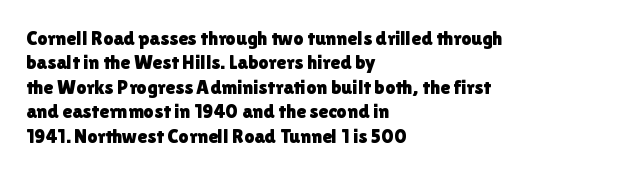
{"italic": "no", "underline": "no", "align": "left", "line_spacing_ratio": 1.22, "letter_spacing": "normal", "letter_spacing_em": 0.0, "glyph_px": 20}
